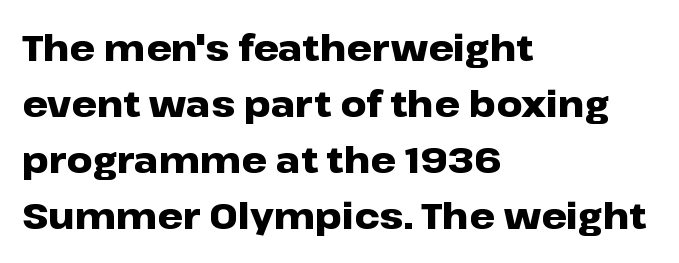
The passage shown has conventional tracking throughout. The space directly below the letters is spotless. These lines are rendered in a variable-pitch font. Line spacing here is normal. The letters stand straight up with perfectly vertical stems. The glyphs have the mass of a bold cut.
